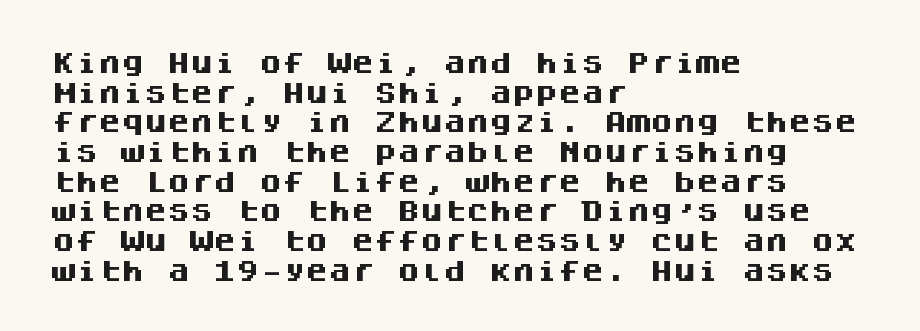
{"italic": "no", "bold": "yes", "underline": "no", "align": "left", "line_spacing": "normal", "line_spacing_ratio": 1.29, "letter_spacing": "normal", "letter_spacing_em": 0.0, "glyph_px": 23}
